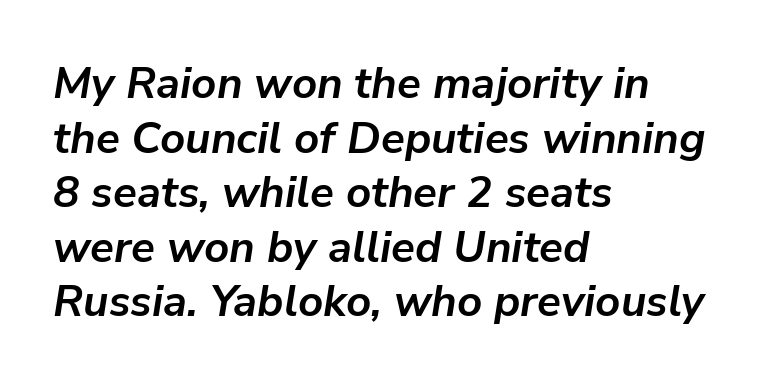
Note the varied advance widths — an 'i' is clearly narrower than an 'm'. You could call the tracking neutral — neither tight nor loose. Reading down the block, your eye returns to a fixed left position each line. Summary of weight: heavy, a full bold. Designer's note — italics engaged.
